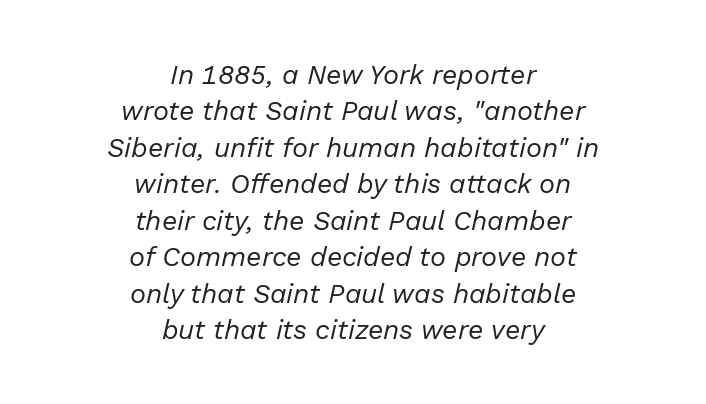
The image shows 27 px text type, italic (leaning right); set centered, normal line spacing (1.35x), normal letter spacing, not underlined.
